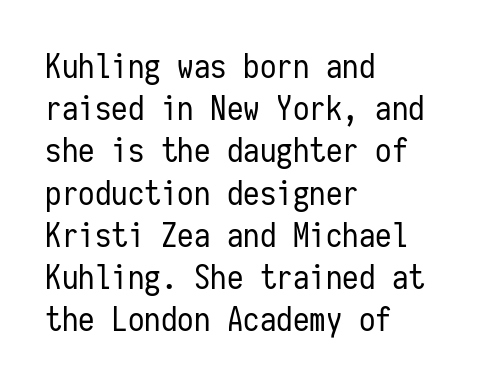
{"serif": "no", "italic": "no", "bold": "no", "weight": "regular", "width": "condensed", "stroke_contrast": "low", "x_height": "medium", "monospaced": "yes", "underline": "no", "align": "left", "line_spacing": "normal", "line_spacing_ratio": 1.28, "letter_spacing": "normal", "letter_spacing_em": 0.0, "glyph_px": 33}
